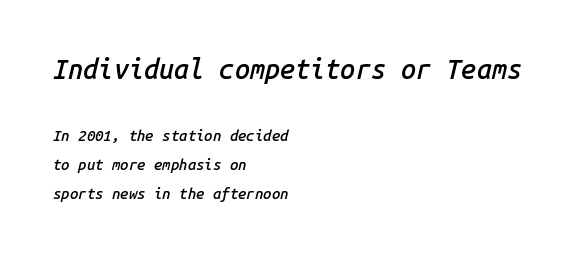
The image shows 27 px text type, italic (leaning right); set left-aligned, loose line spacing (1.92x), normal letter spacing, not underlined; the first (top) block is 1.8x larger.
